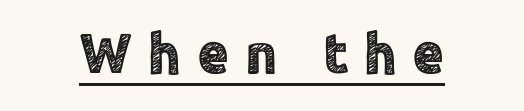
A typesetter would label this face a sans. Notice how the stems are strictly vertical — no italics here. The letters advance in unequal steps, a hallmark of proportional type. Quick note: underline on. A typesetter would call this heavily tracked-out type.
